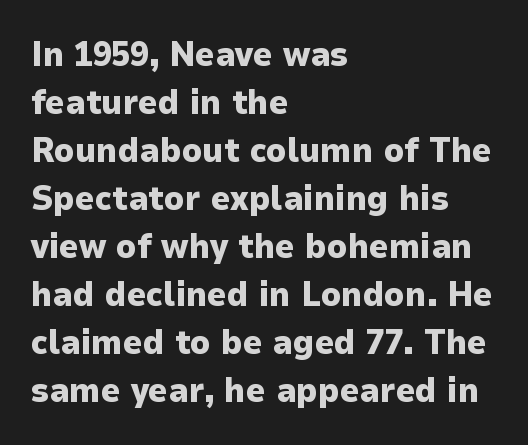
{"serif": "no", "italic": "no", "bold": "yes", "weight": "heavy", "width": "normal", "stroke_contrast": "low", "x_height": "medium", "monospaced": "no", "underline": "no", "align": "left", "line_spacing": "normal", "line_spacing_ratio": 1.41, "letter_spacing": "normal", "letter_spacing_em": 0.0, "glyph_px": 34}
